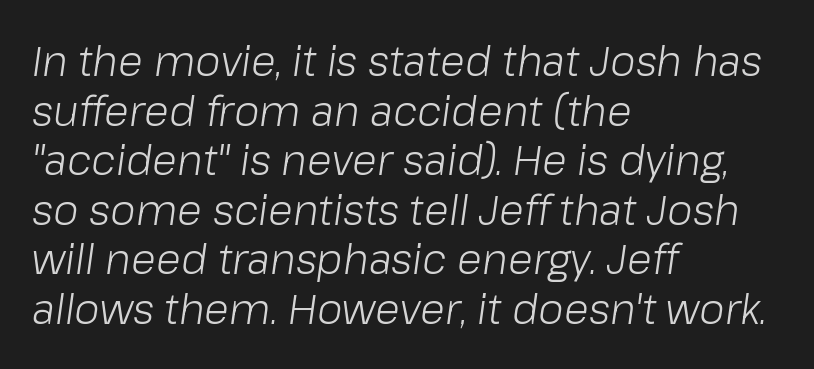
Q: Is the text bold? A: No.
Q: Is the text italic (slanted)? A: Yes, it leans right by about 8 degrees.
Q: Is the text underlined? A: No.
Q: How is the paragraph aligned? A: Left-aligned.
Q: Is the spacing between letters normal or unusually wide? A: Normal.
Q: Width (condensed, normal, or wide)? A: Normal.
Q: Stroke contrast? A: Low.
Q: x-height? A: Medium.
Q: Monospaced? A: No.
